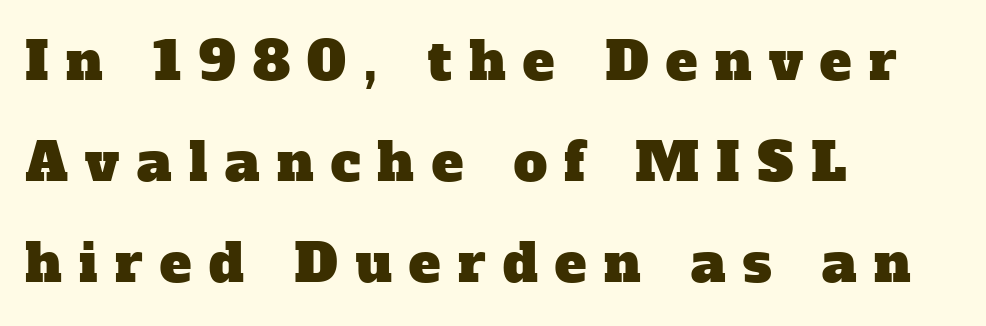
{"serif": "yes", "width": "normal", "stroke_contrast": "low", "x_height": "medium", "monospaced": "no", "underline": "no", "align": "left", "line_spacing": "loose", "line_spacing_ratio": 1.91, "letter_spacing": "wide", "letter_spacing_em": 0.33, "glyph_px": 53}
